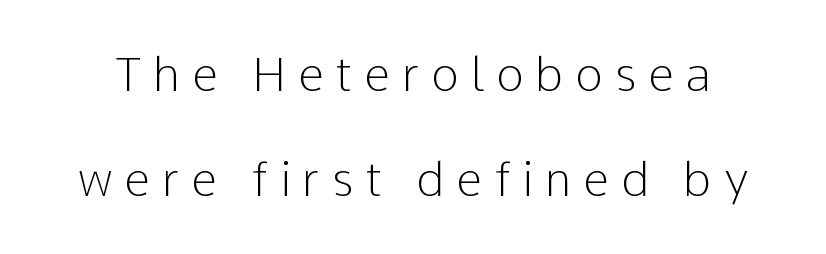
The image shows 47 px light sans-serif type, upright; set loose line spacing (2.23x), unusually wide letter spacing (+0.25 em), not underlined; low stroke contrast and a medium x-height.
